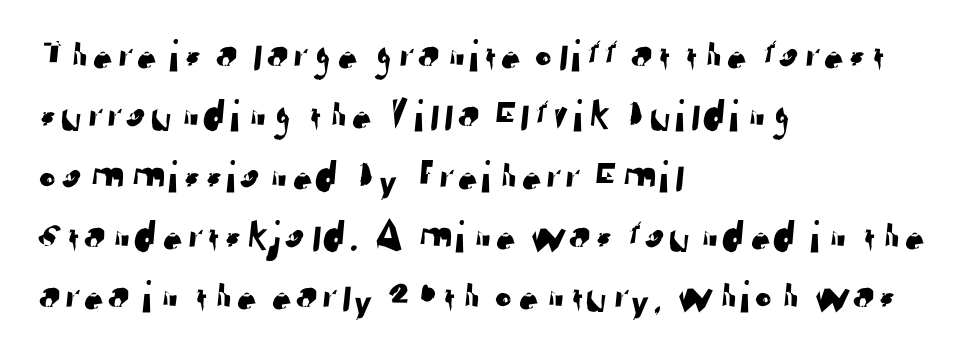
Q: Is the typeface a serif or a sans-serif typeface? A: Sans-serif.
Q: Is the text underlined? A: No.
Q: How is the paragraph aligned? A: Left-aligned.
Q: Is the spacing between letters normal or unusually wide? A: Normal.
Q: Is the spacing between lines tight, normal or loose? A: Normal.
Q: Width (condensed, normal, or wide)? A: Normal.
Q: Stroke contrast? A: Low.
Q: x-height? A: Medium.
Q: Monospaced? A: No.
